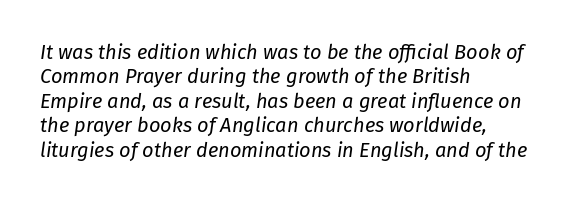
The image shows 20 px text type, italic (leaning right); set left-aligned, line spacing 1.22x, normal letter spacing, not underlined.
